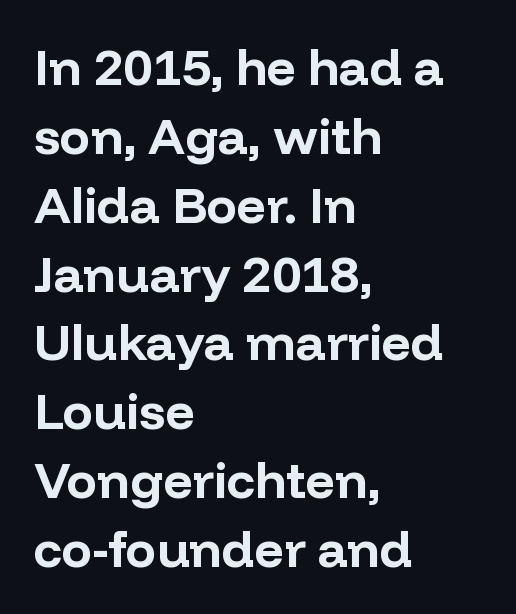
The image shows 51 px bold sans-serif type, upright; set left-aligned, normal line spacing (1.35x), normal letter spacing, not underlined; low stroke contrast and a medium x-height.
